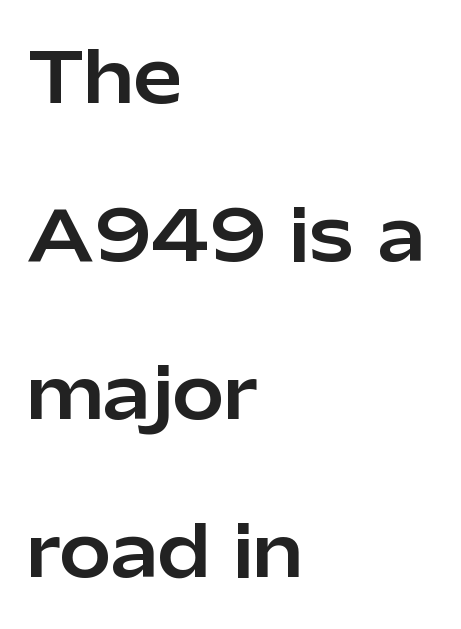
Q: Is the text italic (slanted)? A: No, it is upright.
Q: Is the typeface a serif or a sans-serif typeface? A: Sans-serif.
Q: Is the text underlined? A: No.
Q: How is the paragraph aligned? A: Left-aligned.
Q: Is the spacing between letters normal or unusually wide? A: Normal.
Q: Is the spacing between lines tight, normal or loose? A: Loose.
Q: Width (condensed, normal, or wide)? A: Normal.
Q: Stroke contrast? A: Low.
Q: x-height? A: Medium.
Q: Monospaced? A: No.
